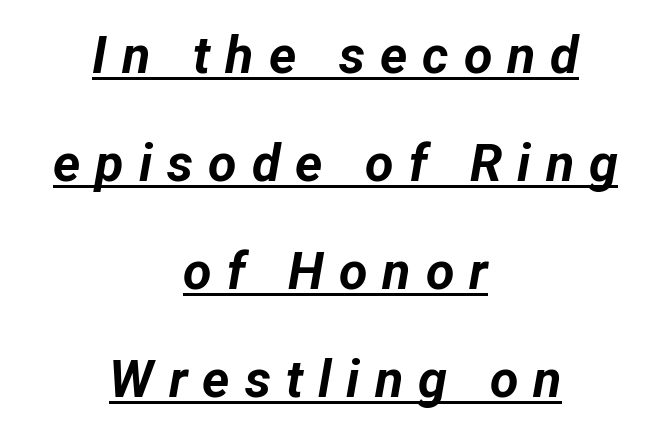
Q: Is the text bold? A: Yes.
Q: Is the text italic (slanted)? A: Yes, it leans right by about 12 degrees.
Q: Is the text underlined? A: Yes.
Q: How is the paragraph aligned? A: Centered.
Q: Is the spacing between letters normal or unusually wide? A: Unusually wide.
Q: Is the spacing between lines tight, normal or loose? A: Loose.
Q: Width (condensed, normal, or wide)? A: Normal.
Q: Stroke contrast? A: Low.
Q: x-height? A: Medium.
Q: Monospaced? A: No.
